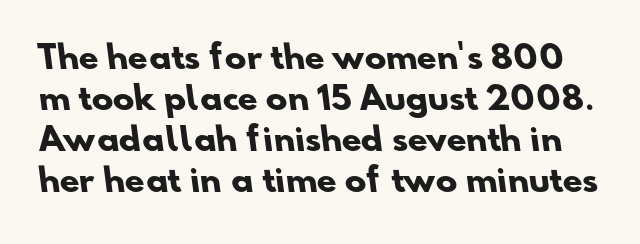
The baseline area is clear. The letters advance in unequal steps, a hallmark of proportional type. Spacing between characters is what you'd get straight out of the box. Typographic density is high because the face is bold. Rows of type keep a routine distance in the vertical direction.
